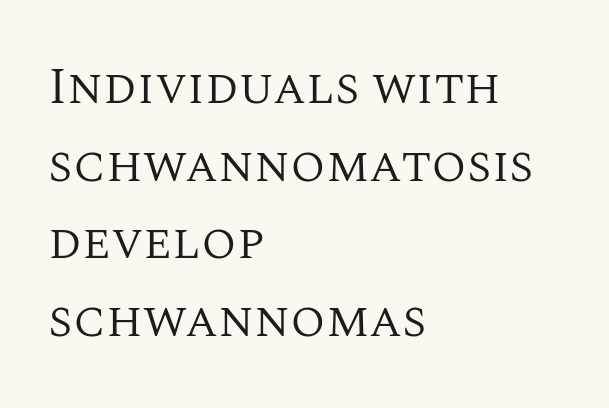
Here the designer chose a conventional face with non-uniform glyph widths. Interline gaps are of average width in this sample. Line beginnings align vertically; line endings do not. Tracking value appears to be zero — textbook default spacing. Any mark beneath the type? The region is blank. Do the letters lean? They stand straight.
